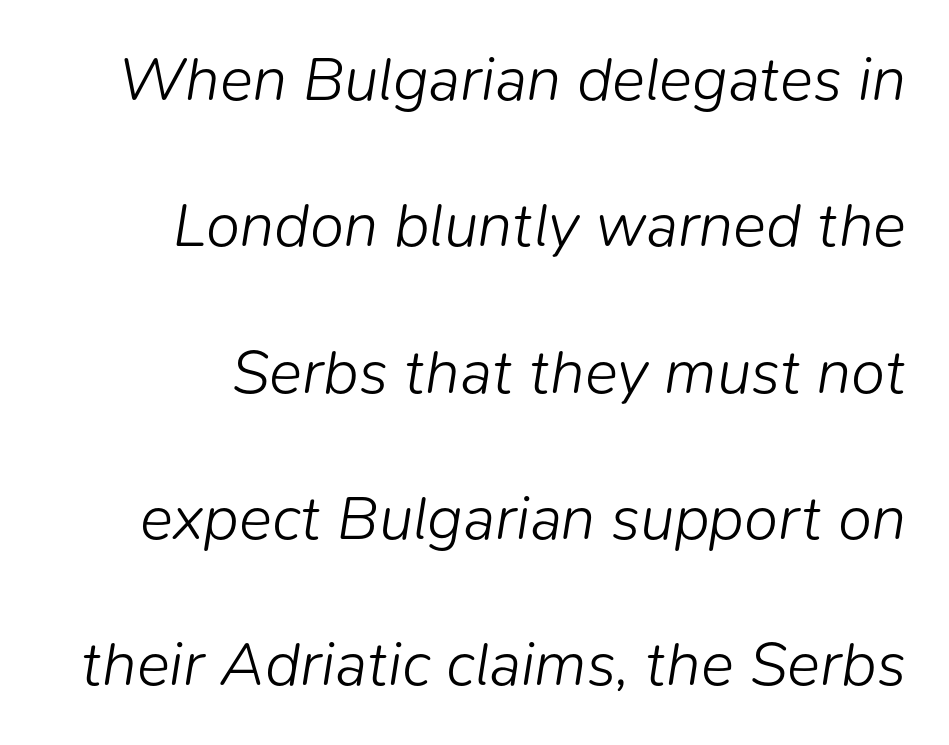
{"italic": "yes", "lean": "right", "slant_degrees": 9, "bold": "no", "weight": "light", "width": "normal", "stroke_contrast": "low", "x_height": "medium", "monospaced": "no", "underline": "no", "align": "right", "line_spacing": "loose", "line_spacing_ratio": 2.36, "letter_spacing": "normal", "letter_spacing_em": 0.0, "glyph_px": 62}
